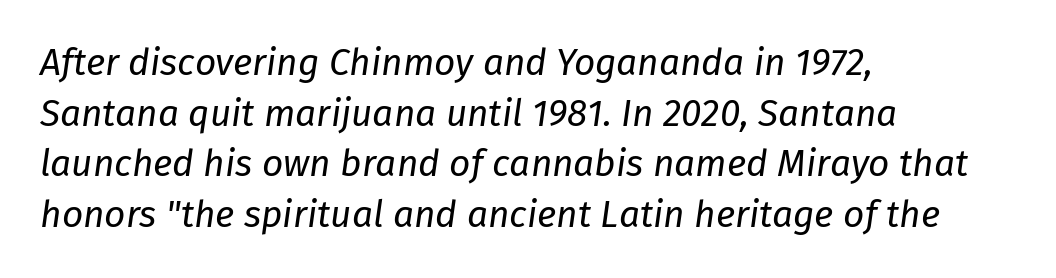
The image shows 37 px regular-weight type, italic (leaning right); set left-aligned, normal line spacing (1.37x), normal letter spacing, not underlined; low stroke contrast and a medium x-height.
